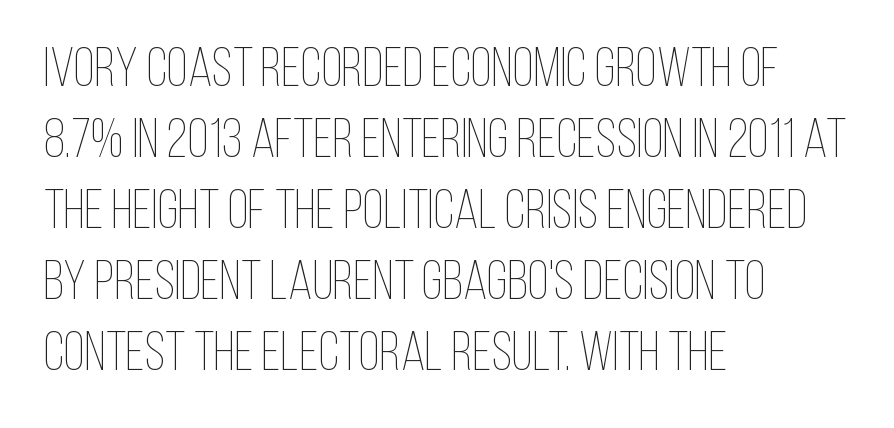
Varying glyph widths throughout — classic text-font behaviour. Descenders hang freely into open space. Does the leading feel generous? No, just average. A student would call this left alignment; a typographer would say flush left, rag right. There is no visible air inserted between adjacent glyphs.
